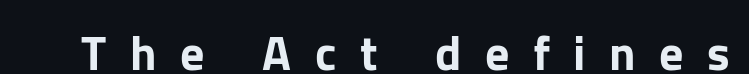
The image shows 48 px sans-serif type, upright; set unusually wide letter spacing (+0.49 em), not underlined; low stroke contrast and a medium x-height.
